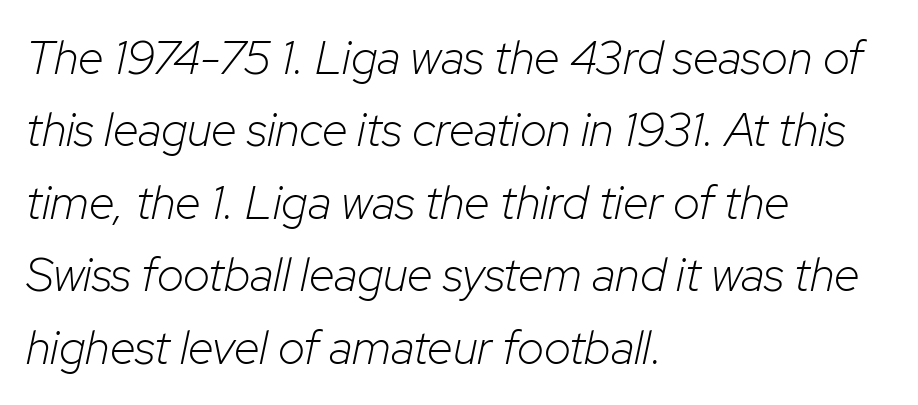
The image shows 47 px light type, italic (leaning right); set left-aligned, normal line spacing (1.54x), normal letter spacing, not underlined; low stroke contrast and a medium x-height.
